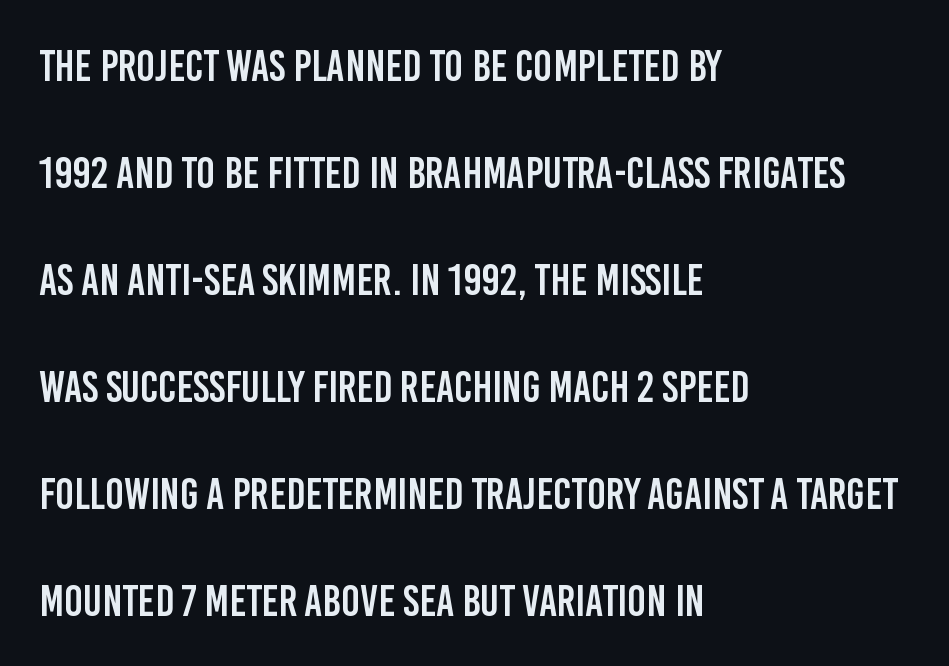
Q: Is the text italic (slanted)? A: No, it is upright.
Q: Is the typeface a serif or a sans-serif typeface? A: Sans-serif.
Q: Is the text underlined? A: No.
Q: How is the paragraph aligned? A: Left-aligned.
Q: Is the spacing between letters normal or unusually wide? A: Normal.
Q: Is the spacing between lines tight, normal or loose? A: Loose.
Q: Width (condensed, normal, or wide)? A: Condensed.
Q: Stroke contrast? A: Low.
Q: x-height? A: Large.
Q: Monospaced? A: No.
